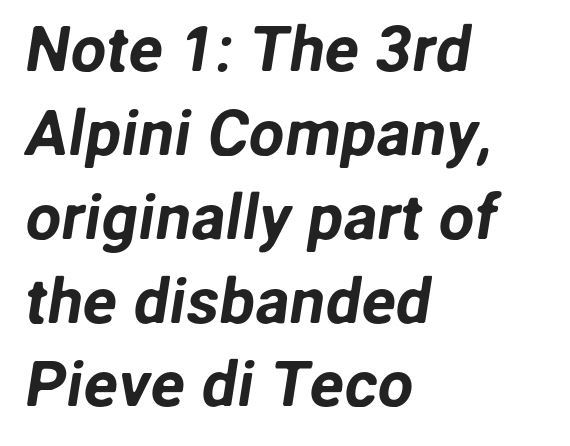
{"serif": "no", "width": "normal", "stroke_contrast": "low", "x_height": "medium", "monospaced": "no", "underline": "no", "align": "left", "line_spacing": "normal", "line_spacing_ratio": 1.31, "letter_spacing": "normal", "letter_spacing_em": 0.0, "glyph_px": 64}
